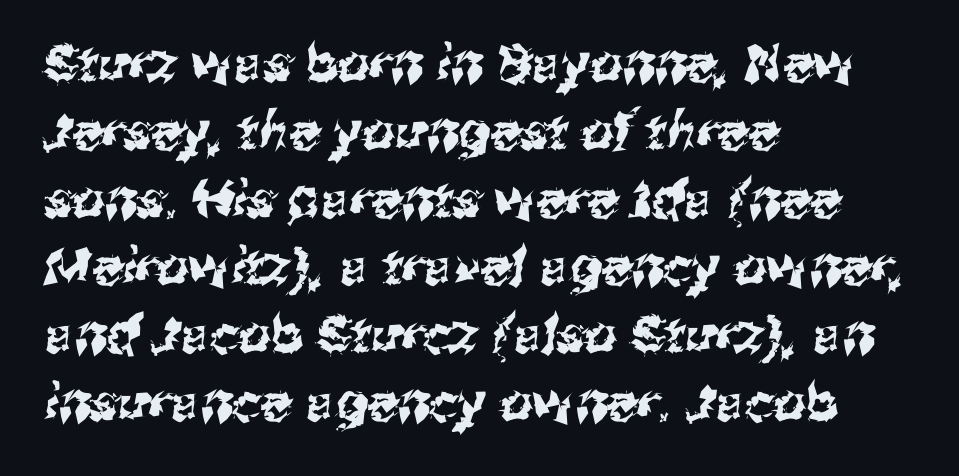
The horizontal fit of the characters is conventional and even. Is this a fixed-width face? No — the glyphs have proportional, varying widths. Type without underlining. Check where the strokes stop: nothing finishes them off — pure sans.
